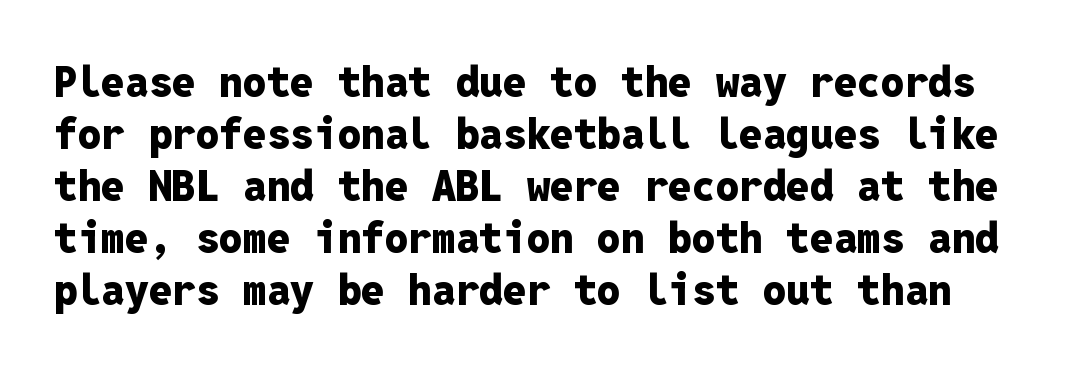
The image shows 42 px heavy sans-serif type, upright, monospaced; set line spacing 1.24x, normal letter spacing, not underlined; low stroke contrast and a medium x-height.
